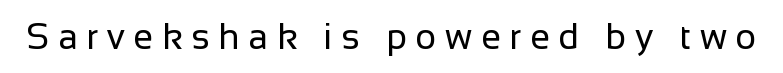
Q: Is the text bold? A: No.
Q: Is the text italic (slanted)? A: No, it is upright.
Q: Is the typeface a serif or a sans-serif typeface? A: Sans-serif.
Q: Is the text underlined? A: No.
Q: Is the spacing between letters normal or unusually wide? A: Unusually wide.
Q: Width (condensed, normal, or wide)? A: Normal.
Q: Stroke contrast? A: Low.
Q: x-height? A: Medium.
Q: Monospaced? A: No.
